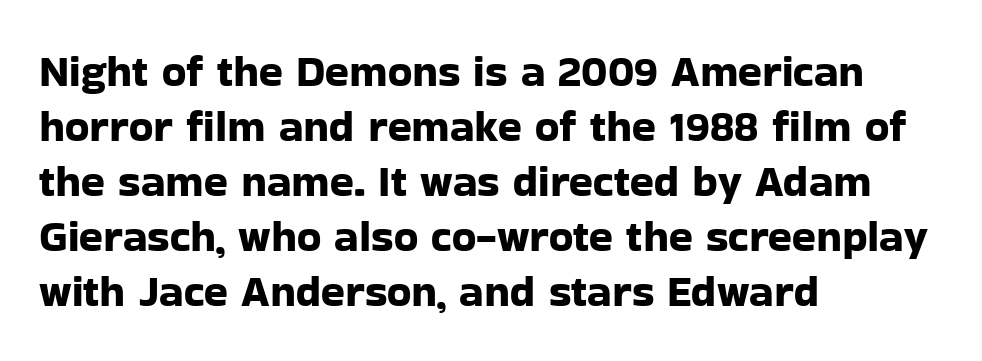
The image shows 44 px sans-serif type, upright; set left-aligned, normal line spacing (1.25x), normal letter spacing, not underlined; low stroke contrast and a medium x-height.
